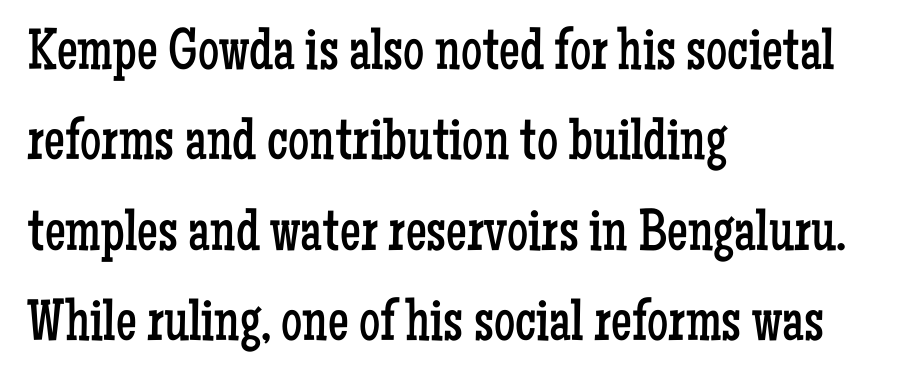
Q: Is the text bold? A: No.
Q: Is the text italic (slanted)? A: No, it is upright.
Q: Is the typeface a serif or a sans-serif typeface? A: Serif.
Q: Is the text underlined? A: No.
Q: How is the paragraph aligned? A: Left-aligned.
Q: Is the spacing between letters normal or unusually wide? A: Normal.
Q: Is the spacing between lines tight, normal or loose? A: Normal.
Q: Width (condensed, normal, or wide)? A: Condensed.
Q: Stroke contrast? A: Low.
Q: x-height? A: Medium.
Q: Monospaced? A: No.
